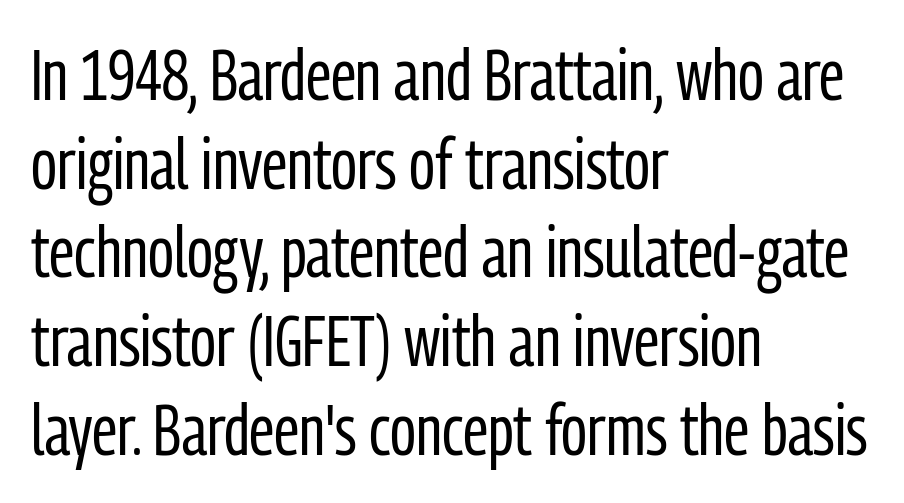
This sample uses an upright cut, with every glyph sitting square on the baseline. Think standard paragraph weight, or any step lighter than that. The tracking reads as untouched default to a designer's eye. The paragraph shown leans on its left margin. The gap between lines stays unmarked. If you measured baseline to baseline, you'd find a middling distance.
